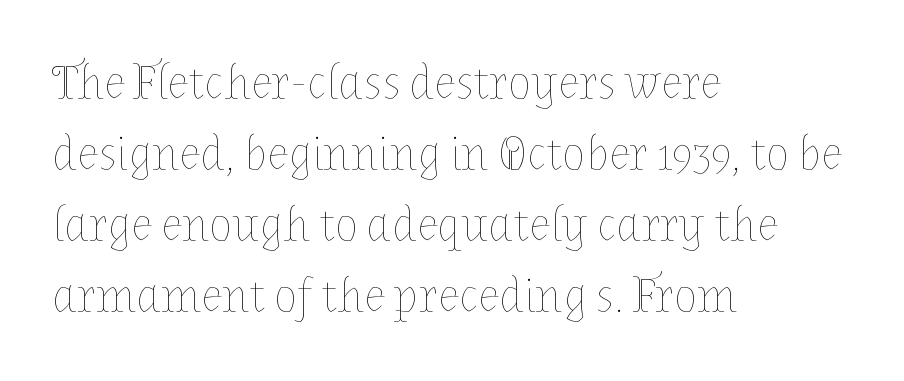
{"italic": "no", "bold": "no", "weight": "thin", "width": "normal", "stroke_contrast": "low", "x_height": "medium", "monospaced": "no", "underline": "no", "align": "left", "line_spacing": "normal", "line_spacing_ratio": 1.48, "letter_spacing": "normal", "letter_spacing_em": 0.0, "glyph_px": 48}
